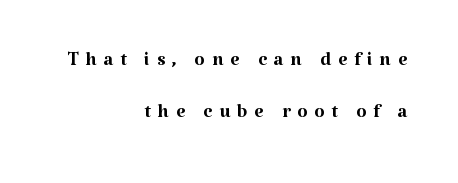
Q: Is the text bold? A: No.
Q: Is the text italic (slanted)? A: No, it is upright.
Q: Is the text underlined? A: No.
Q: How is the paragraph aligned? A: Right-aligned.
Q: Is the spacing between letters normal or unusually wide? A: Unusually wide.
Q: Is the spacing between lines tight, normal or loose? A: Loose.
